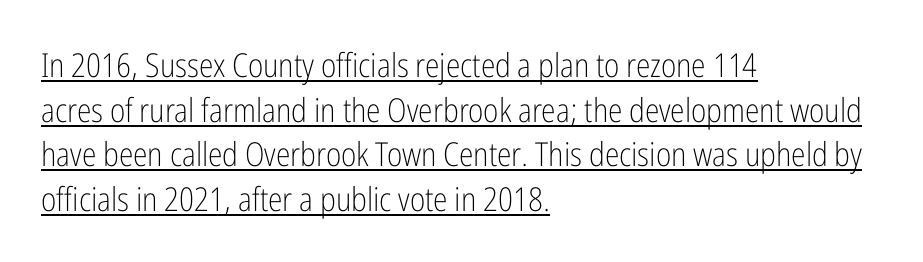
Q: Is the text bold? A: No.
Q: Is the text italic (slanted)? A: No, it is upright.
Q: Is the typeface a serif or a sans-serif typeface? A: Sans-serif.
Q: Is the text underlined? A: Yes.
Q: How is the paragraph aligned? A: Left-aligned.
Q: Is the spacing between letters normal or unusually wide? A: Normal.
Q: Is the spacing between lines tight, normal or loose? A: Normal.
Q: Width (condensed, normal, or wide)? A: Condensed.
Q: Stroke contrast? A: Low.
Q: x-height? A: Medium.
Q: Monospaced? A: No.
